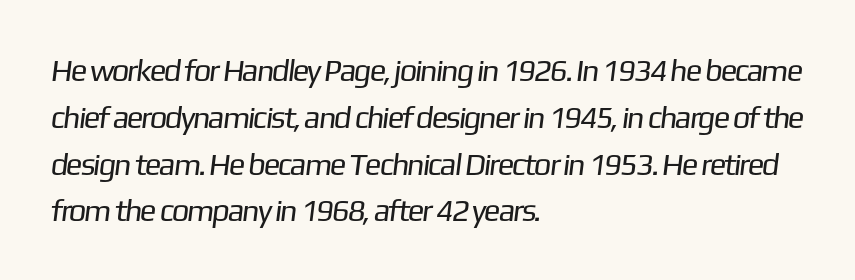
{"serif": "no", "bold": "no", "weight": "regular", "width": "normal", "stroke_contrast": "low", "x_height": "medium", "monospaced": "no", "underline": "no", "align": "left", "line_spacing": "normal", "line_spacing_ratio": 1.51, "letter_spacing": "normal", "letter_spacing_em": 0.0, "glyph_px": 31}
